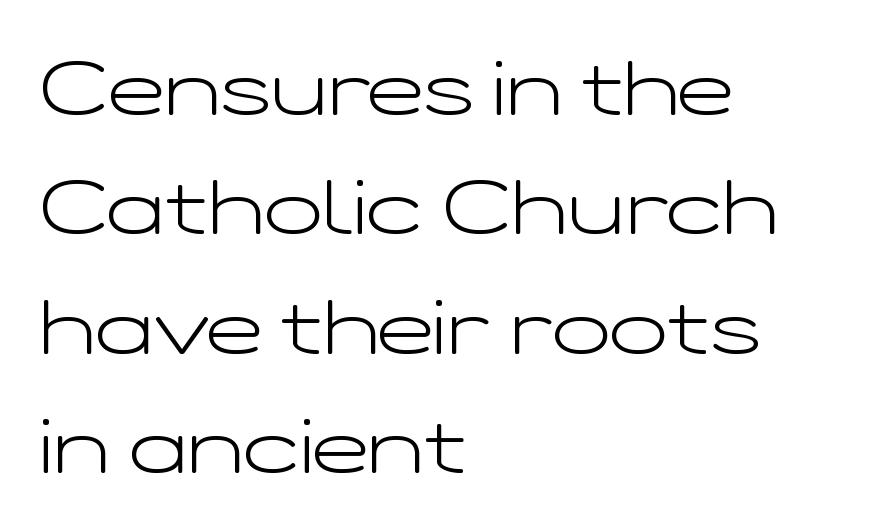
{"serif": "no", "italic": "no", "bold": "no", "weight": "light", "width": "wide", "stroke_contrast": "low", "x_height": "medium", "monospaced": "no", "underline": "no", "align": "left", "line_spacing": "normal", "line_spacing_ratio": 1.55, "letter_spacing": "normal", "letter_spacing_em": 0.0, "glyph_px": 77}
